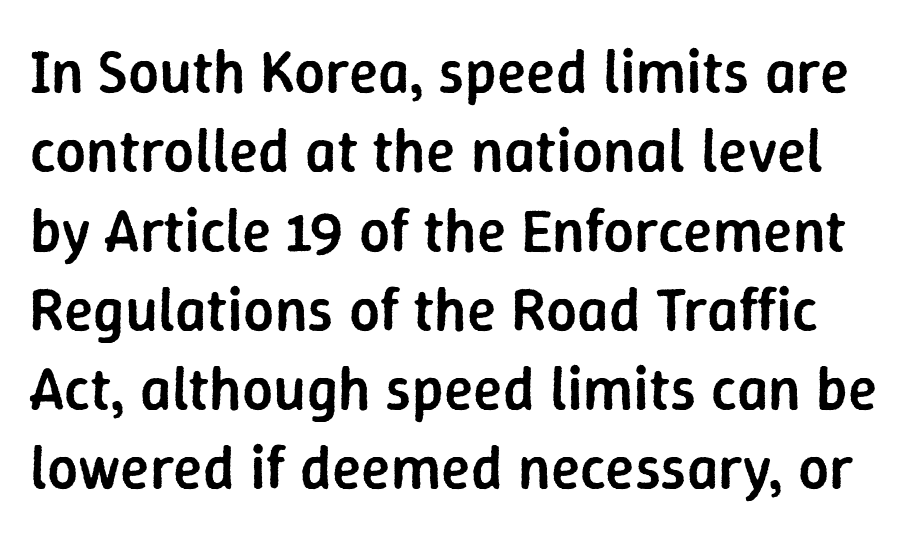
{"serif": "no", "italic": "no", "bold": "semi", "weight": "semibold", "width": "normal", "stroke_contrast": "low", "x_height": "medium", "monospaced": "no", "underline": "no", "line_spacing": "normal", "line_spacing_ratio": 1.3, "letter_spacing": "normal", "letter_spacing_em": 0.0, "glyph_px": 61}
